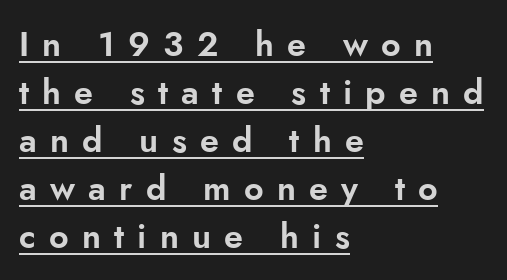
Q: Is the text italic (slanted)? A: No, it is upright.
Q: Is the typeface a serif or a sans-serif typeface? A: Sans-serif.
Q: Is the text underlined? A: Yes.
Q: How is the paragraph aligned? A: Left-aligned.
Q: Is the spacing between letters normal or unusually wide? A: Unusually wide.
Q: Is the spacing between lines tight, normal or loose? A: Normal.
Q: Width (condensed, normal, or wide)? A: Normal.
Q: Stroke contrast? A: Low.
Q: x-height? A: Small.
Q: Monospaced? A: No.
